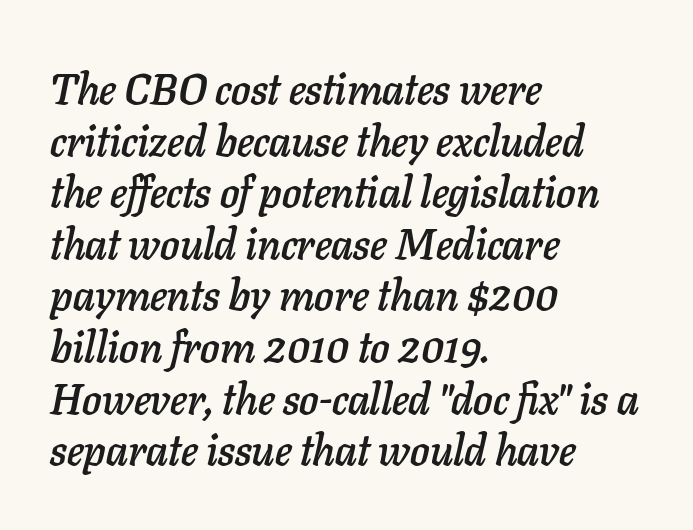
Notice how the stems are inclined rather than vertical — that's the hallmark of italics. Proportional: the letters do not fall into vertical columns. The text block is weighted toward the left margin, trailing off unevenly rightward. The strip under each line holds only bare page. What stands out about the letter spacing? Nothing — it is the standard amount.
